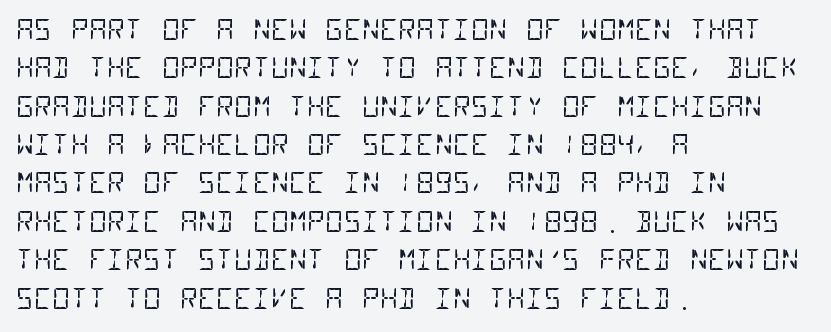
{"serif": "no", "bold": "no", "weight": "regular", "width": "condensed", "stroke_contrast": "low", "x_height": "large", "monospaced": "yes", "underline": "no", "align": "left", "line_spacing": "normal", "line_spacing_ratio": 1.37, "letter_spacing": "normal", "letter_spacing_em": 0.0, "glyph_px": 28}
